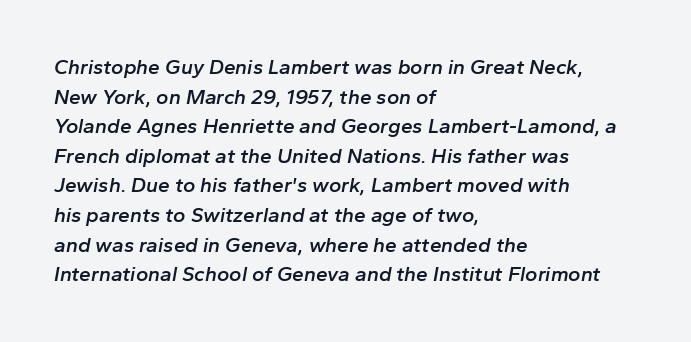
Q: Is the text bold? A: Semi-bold.
Q: Is the text italic (slanted)? A: Yes, it leans right by about 10 degrees.
Q: Is the text underlined? A: No.
Q: How is the paragraph aligned? A: Left-aligned.
Q: Is the spacing between letters normal or unusually wide? A: Normal.
Q: Is the spacing between lines tight, normal or loose? A: Normal.
